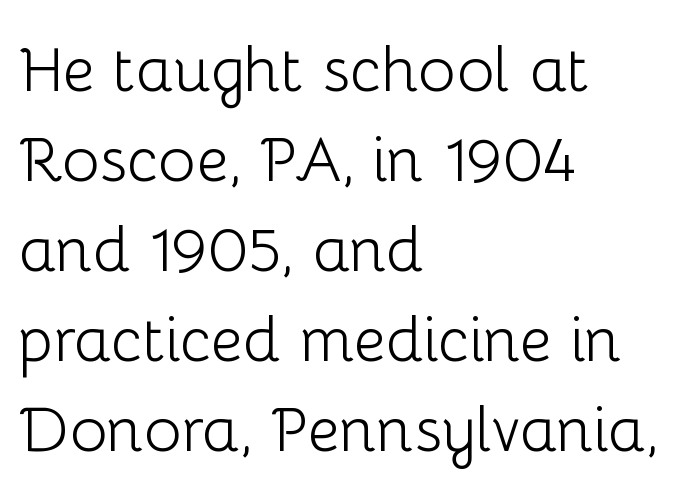
These glyphs show unthickened strokes, regular width or finer. Looks like regular typesetting: each glyph gets only the width it needs. The letters carry no serifs — their stems end cleanly without finishing strokes. Honestly, the row spacing looks completely unremarkable. Italic? Not at all — the glyphs are vertical. The paragraph shown leans on its left margin.
